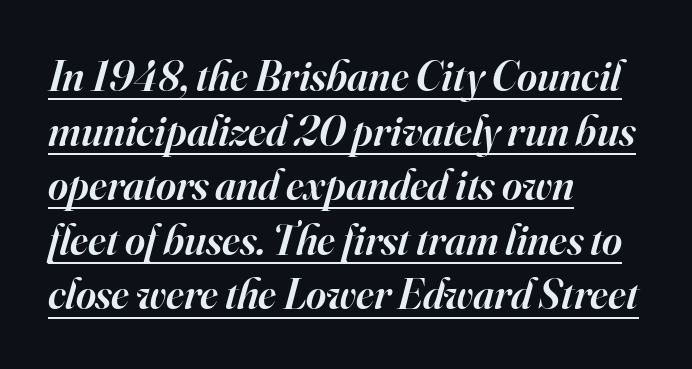
Regarding serifs, this sample has them. Horizontal bands of white between lines are of average thickness. Is the block centered? No — it sits flush against the left margin. Observe the ordinary spacing: letters are neighbours, not strangers. Is this a fixed-width face? No — the glyphs have proportional, varying widths. Compared with an ordinary text face, these strokes are moderately heavier — a semibold.
